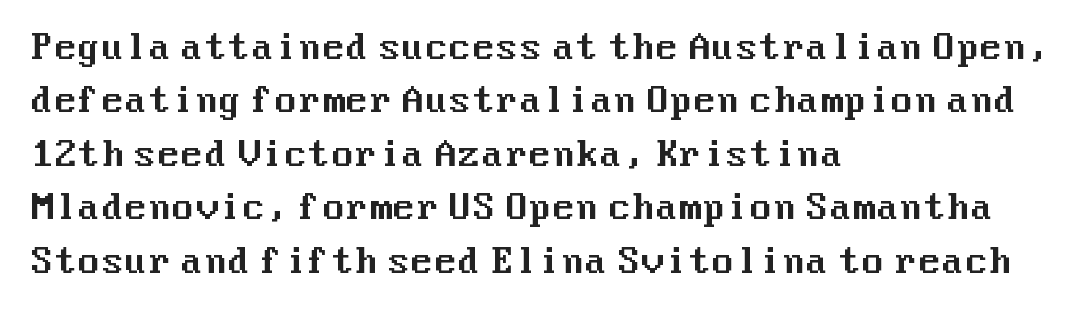
The image shows 34 px sans-serif type, upright; set left-aligned, normal line spacing (1.57x), normal letter spacing, not underlined; medium stroke contrast and a medium x-height.
